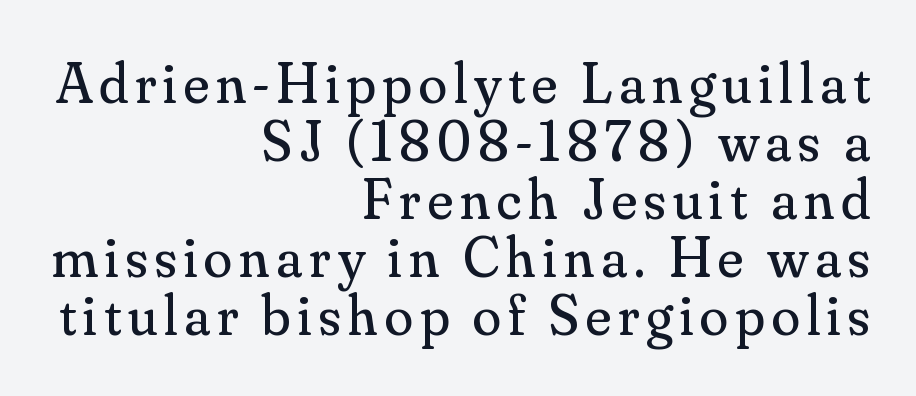
These lines huddle together more closely than default settings would place them. The weight would be labelled regular, book, light, or lighter still. In CSS terms this would be text-align: right. This sample has the flowing, uneven cadence of proportional lettering. Words float on clear page, feet unadorned. Is this a sans? No — the strokes have serifs.
